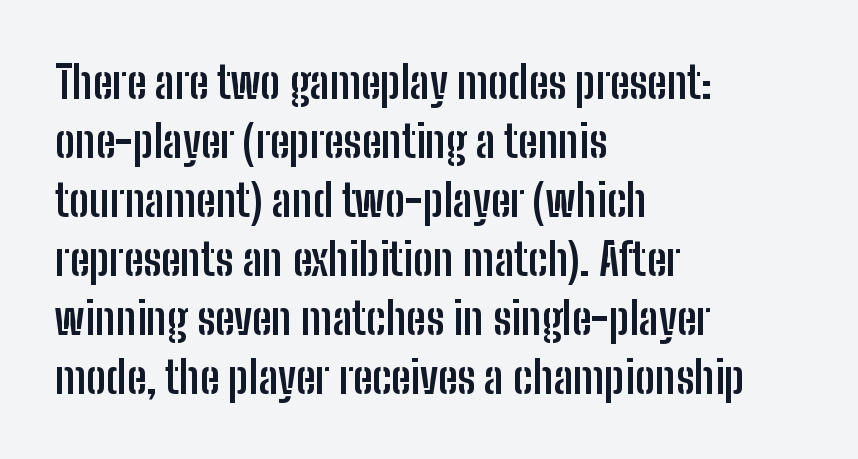
Observe the absence of serifs on each vertical stroke in this sample. The specimen omits any rule beneath the text block's lines. Leading: standard. This sample has the flowing, uneven cadence of proportional lettering. Pretty heavy lettering here — definitely bold.
